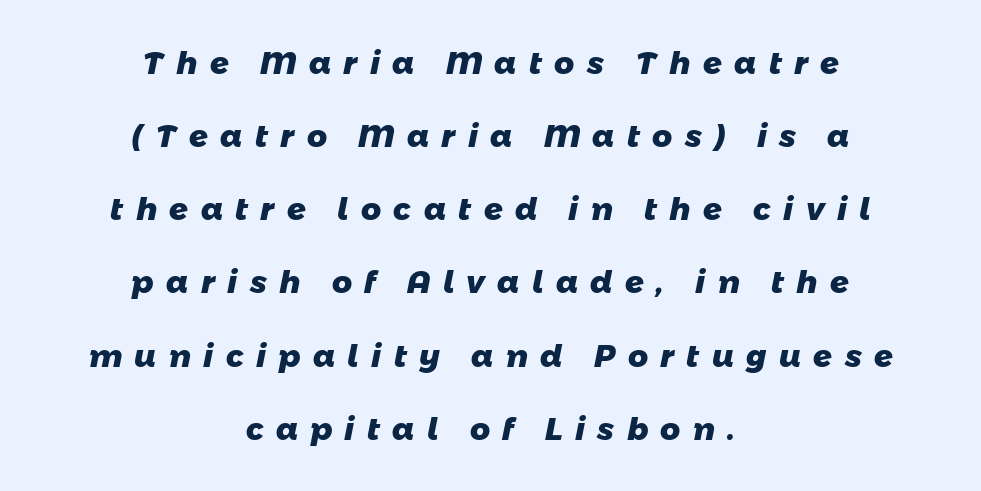
Q: Is the text bold? A: Yes.
Q: Is the typeface a serif or a sans-serif typeface? A: Sans-serif.
Q: Is the text underlined? A: No.
Q: How is the paragraph aligned? A: Centered.
Q: Is the spacing between letters normal or unusually wide? A: Unusually wide.
Q: Is the spacing between lines tight, normal or loose? A: Loose.
Q: Width (condensed, normal, or wide)? A: Normal.
Q: Stroke contrast? A: Low.
Q: x-height? A: Medium.
Q: Monospaced? A: No.
